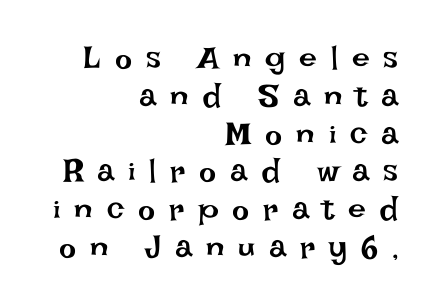
{"italic": "no", "bold": "no", "weight": "regular", "width": "normal", "stroke_contrast": "low", "x_height": "large", "monospaced": "no", "underline": "no", "align": "right", "line_spacing_ratio": 1.18, "letter_spacing": "wide", "letter_spacing_em": 0.43, "glyph_px": 32}
